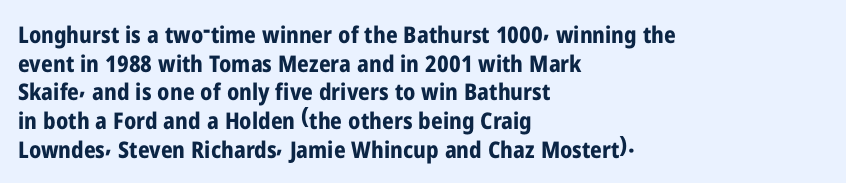
Q: Is the text bold? A: Yes.
Q: Is the text italic (slanted)? A: No, it is upright.
Q: Is the text underlined? A: No.
Q: How is the paragraph aligned? A: Left-aligned.
Q: Is the spacing between letters normal or unusually wide? A: Normal.
Q: Is the spacing between lines tight, normal or loose? A: Normal.
